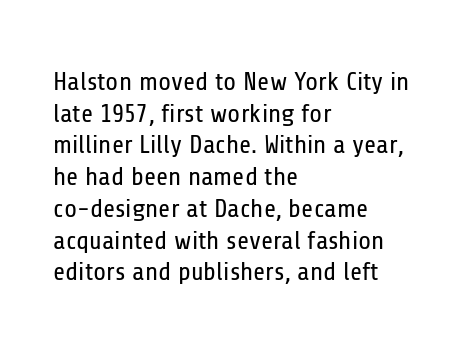
{"italic": "no", "bold": "no", "underline": "no", "align": "left", "line_spacing_ratio": 1.22, "letter_spacing": "normal", "letter_spacing_em": 0.0, "glyph_px": 26}
